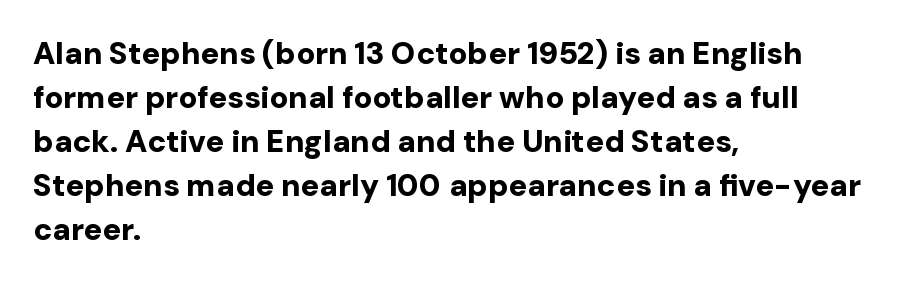
Q: Is the text bold? A: Yes.
Q: Is the text italic (slanted)? A: No, it is upright.
Q: Is the typeface a serif or a sans-serif typeface? A: Sans-serif.
Q: Is the text underlined? A: No.
Q: How is the paragraph aligned? A: Left-aligned.
Q: Is the spacing between letters normal or unusually wide? A: Normal.
Q: Is the spacing between lines tight, normal or loose? A: Normal.
Q: Width (condensed, normal, or wide)? A: Normal.
Q: Stroke contrast? A: Low.
Q: x-height? A: Medium.
Q: Monospaced? A: No.
